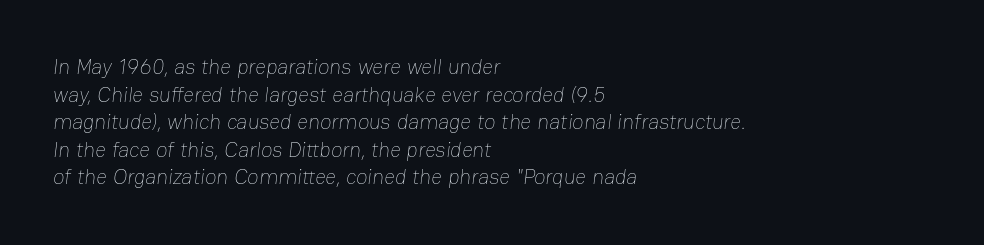
Q: Is the text bold? A: No.
Q: Is the text underlined? A: No.
Q: How is the paragraph aligned? A: Left-aligned.
Q: Is the spacing between letters normal or unusually wide? A: Normal.
Q: Is the spacing between lines tight, normal or loose? A: Normal.
